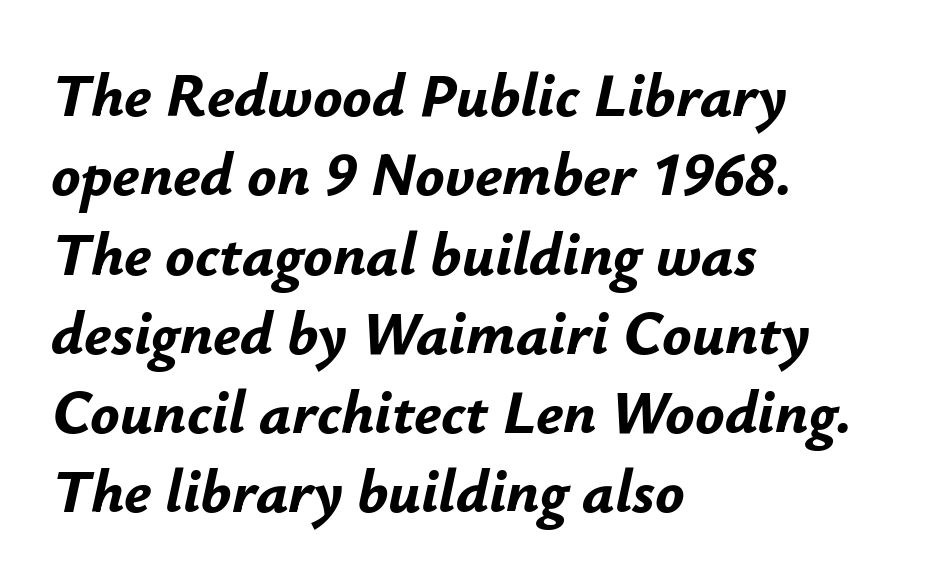
The image shows 61 px bold type, italic (leaning right); set left-aligned, normal line spacing (1.3x), normal letter spacing, not underlined; low stroke contrast and a small x-height.
